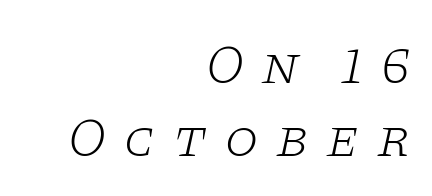
The image shows 55 px light, wide serif type, italic (leaning right); set right-aligned, normal line spacing (1.33x), unusually wide letter spacing (+0.31 em), not underlined; low stroke contrast and a large x-height.
